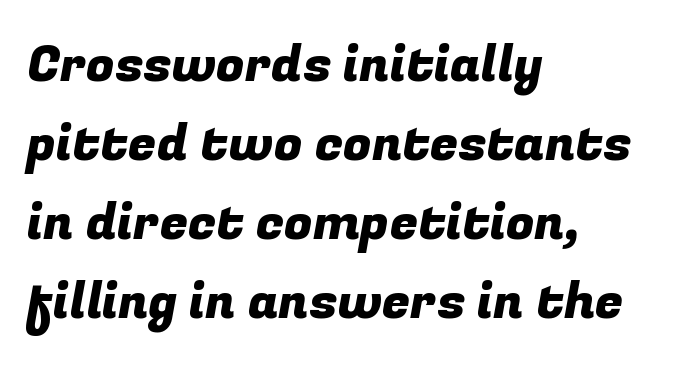
Q: Is the typeface a serif or a sans-serif typeface? A: Sans-serif.
Q: Is the text underlined? A: No.
Q: How is the paragraph aligned? A: Left-aligned.
Q: Is the spacing between letters normal or unusually wide? A: Normal.
Q: Is the spacing between lines tight, normal or loose? A: Normal.
Q: Width (condensed, normal, or wide)? A: Normal.
Q: Stroke contrast? A: Low.
Q: x-height? A: Medium.
Q: Monospaced? A: No.
